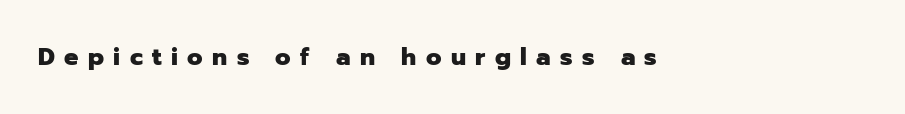
The image shows 24 px bold type, upright; set left-aligned, unusually wide letter spacing (+0.39 em), not underlined.
